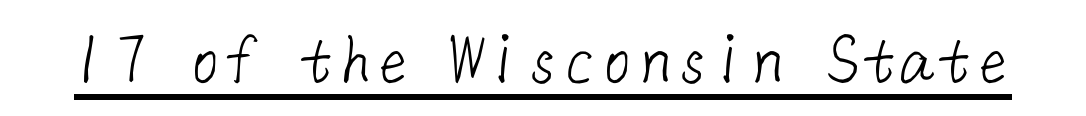
Q: Is the text bold? A: No.
Q: Is the typeface a serif or a sans-serif typeface? A: Sans-serif.
Q: Is the text underlined? A: Yes.
Q: Is the spacing between letters normal or unusually wide? A: Normal.
Q: Width (condensed, normal, or wide)? A: Normal.
Q: Stroke contrast? A: Low.
Q: x-height? A: Medium.
